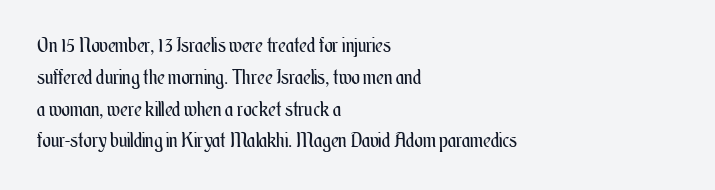
The image shows 20 px text type, upright; set left-aligned, normal line spacing (1.59x), normal letter spacing, not underlined.
